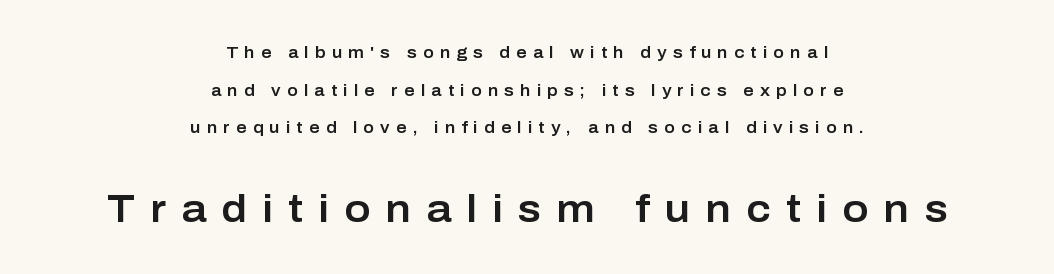
Q: Is the text italic (slanted)? A: No, it is upright.
Q: Is the typeface a serif or a sans-serif typeface? A: Sans-serif.
Q: Is the text underlined? A: No.
Q: How is the paragraph aligned? A: Centered.
Q: Is the spacing between letters normal or unusually wide? A: Unusually wide.
Q: Is the spacing between lines tight, normal or loose? A: Loose.
Q: Which block of text is set in a larger size, the first (top) or the second (bottom)? A: The second (bottom) one.
Q: Width (condensed, normal, or wide)? A: Normal.
Q: Stroke contrast? A: Low.
Q: x-height? A: Medium.
Q: Monospaced? A: No.
